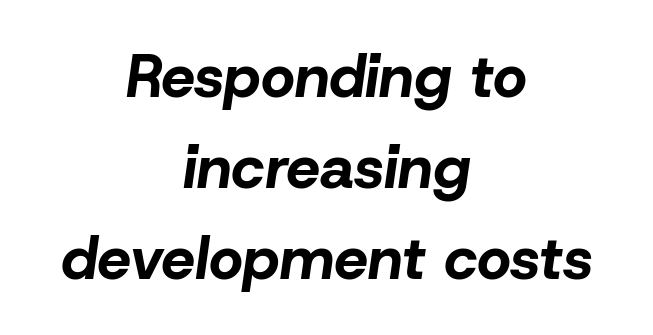
Q: Is the text bold? A: Yes.
Q: Is the text italic (slanted)? A: Yes, it leans right by about 8 degrees.
Q: Is the text underlined? A: No.
Q: How is the paragraph aligned? A: Centered.
Q: Is the spacing between letters normal or unusually wide? A: Normal.
Q: Is the spacing between lines tight, normal or loose? A: Normal.
Q: Width (condensed, normal, or wide)? A: Normal.
Q: Stroke contrast? A: Low.
Q: x-height? A: Medium.
Q: Monospaced? A: No.
